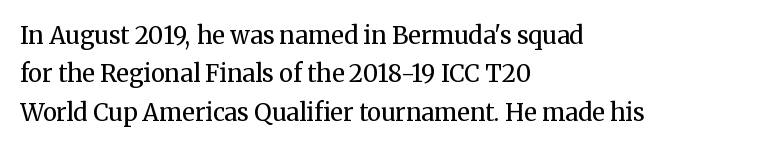
{"italic": "no", "bold": "no", "underline": "no", "align": "left", "line_spacing": "normal", "line_spacing_ratio": 1.6, "letter_spacing": "normal", "letter_spacing_em": 0.0, "glyph_px": 24}
